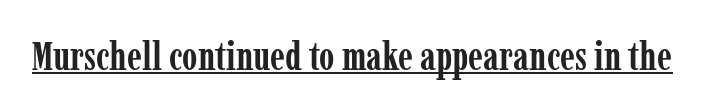
The image shows 39 px semibold, condensed serif type, upright; set normal letter spacing, underlined; low stroke contrast and a medium x-height.
